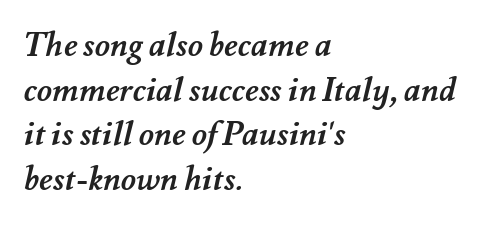
Q: Is the text bold? A: Yes.
Q: Is the text underlined? A: No.
Q: How is the paragraph aligned? A: Left-aligned.
Q: Is the spacing between letters normal or unusually wide? A: Normal.
Q: Is the spacing between lines tight, normal or loose? A: Normal.
Q: Width (condensed, normal, or wide)? A: Normal.
Q: Stroke contrast? A: Medium.
Q: x-height? A: Small.
Q: Monospaced? A: No.
